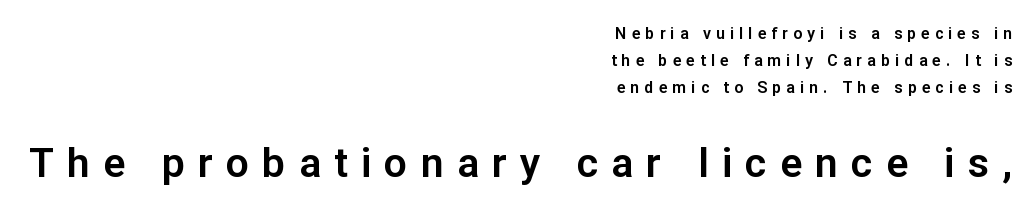
The image shows 41 px sans-serif type, upright; set right-aligned, normal line spacing (1.7x), unusually wide letter spacing (+0.32 em), not underlined; the second (bottom) block is 2.56x larger; low stroke contrast and a medium x-height.
